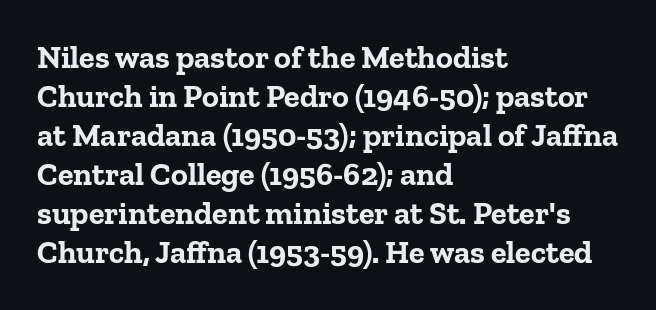
{"serif": "yes", "italic": "no", "bold": "yes", "weight": "bold", "width": "normal", "stroke_contrast": "low", "x_height": "medium", "monospaced": "no", "underline": "no", "align": "left", "line_spacing_ratio": 1.22, "letter_spacing": "normal", "letter_spacing_em": 0.0, "glyph_px": 32}
